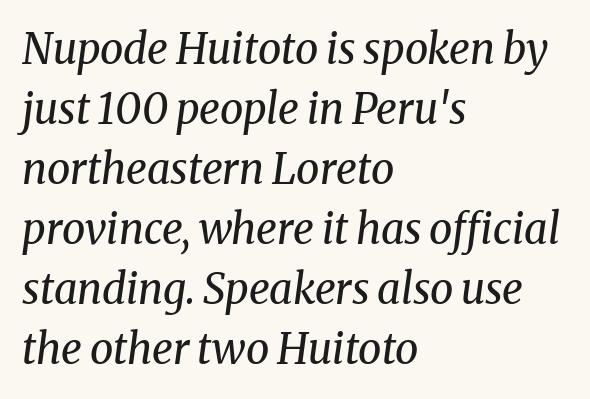
The image shows 42 px regular-weight serif type, italic (leaning right); set left-aligned, normal line spacing (1.43x), normal letter spacing, not underlined; medium stroke contrast and a medium x-height.
